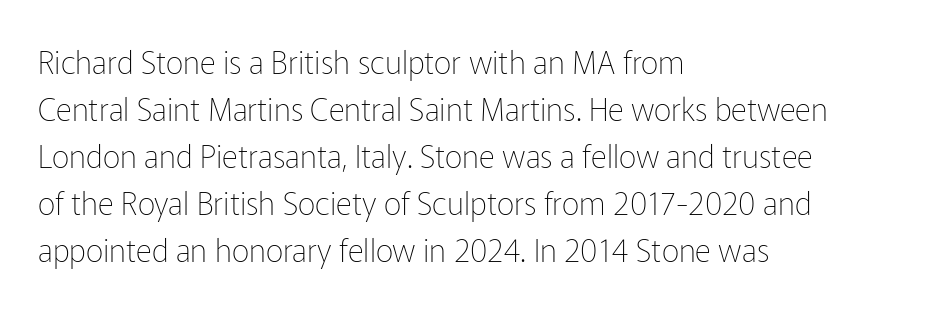
The image shows 31 px thin sans-serif type, upright; set left-aligned, normal line spacing (1.52x), normal letter spacing, not underlined; low stroke contrast and a medium x-height.
